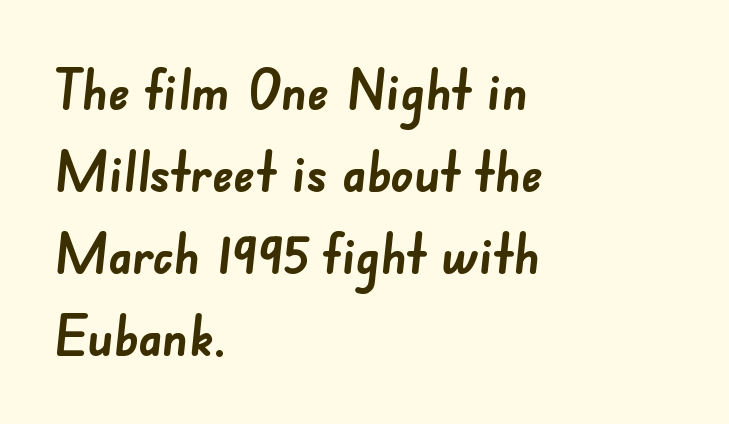
Q: Is the text bold? A: Yes.
Q: Is the typeface a serif or a sans-serif typeface? A: Sans-serif.
Q: Is the text underlined? A: No.
Q: How is the paragraph aligned? A: Left-aligned.
Q: Is the spacing between letters normal or unusually wide? A: Normal.
Q: Is the spacing between lines tight, normal or loose? A: Normal.
Q: Width (condensed, normal, or wide)? A: Normal.
Q: Stroke contrast? A: Low.
Q: x-height? A: Small.
Q: Monospaced? A: No.
